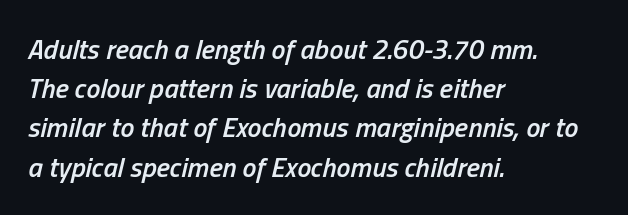
Left-aligned paragraph, ragged on the right. Does extra space separate the letters? No, they use regular spacing. This sample has the flowing, uneven cadence of proportional lettering. Weight: semibold (demi).
